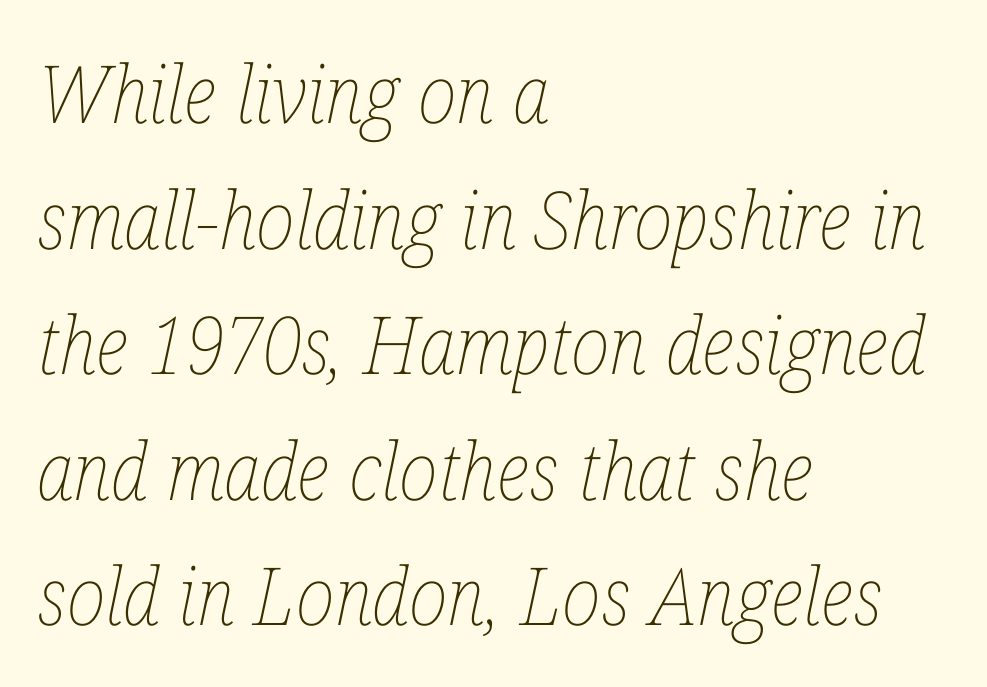
Q: Is the text bold? A: No.
Q: Is the text italic (slanted)? A: Yes, it leans right by about 12 degrees.
Q: Is the text underlined? A: No.
Q: How is the paragraph aligned? A: Left-aligned.
Q: Is the spacing between letters normal or unusually wide? A: Normal.
Q: Is the spacing between lines tight, normal or loose? A: Normal.
Q: Width (condensed, normal, or wide)? A: Condensed.
Q: Stroke contrast? A: Low.
Q: x-height? A: Medium.
Q: Monospaced? A: No.
